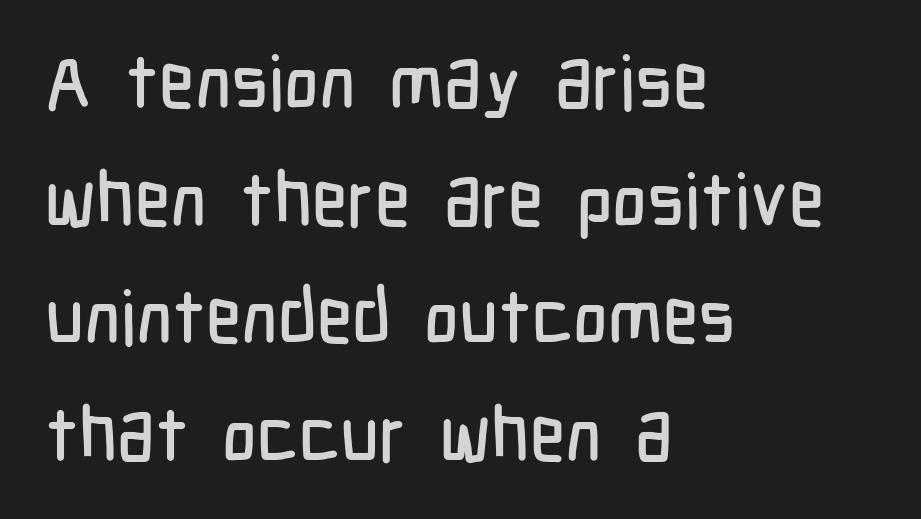
Q: Is the text italic (slanted)? A: No, it is upright.
Q: Is the typeface a serif or a sans-serif typeface? A: Sans-serif.
Q: Is the text underlined? A: No.
Q: How is the paragraph aligned? A: Left-aligned.
Q: Is the spacing between letters normal or unusually wide? A: Normal.
Q: Is the spacing between lines tight, normal or loose? A: Normal.
Q: Width (condensed, normal, or wide)? A: Condensed.
Q: Stroke contrast? A: Low.
Q: x-height? A: Medium.
Q: Monospaced? A: No.
